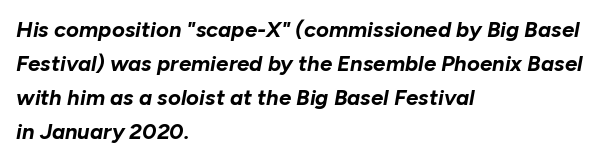
Q: Is the text bold? A: Yes.
Q: Is the text italic (slanted)? A: Yes, it leans right by about 10 degrees.
Q: Is the text underlined? A: No.
Q: How is the paragraph aligned? A: Left-aligned.
Q: Is the spacing between letters normal or unusually wide? A: Normal.
Q: Is the spacing between lines tight, normal or loose? A: Normal.
